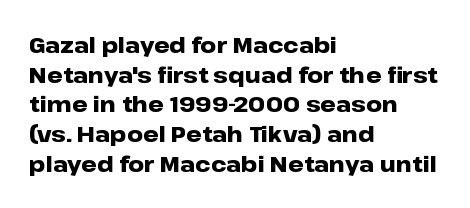
{"italic": "no", "bold": "yes", "underline": "no", "align": "left", "line_spacing": "normal", "line_spacing_ratio": 1.35, "letter_spacing": "normal", "letter_spacing_em": 0.0, "glyph_px": 22}
